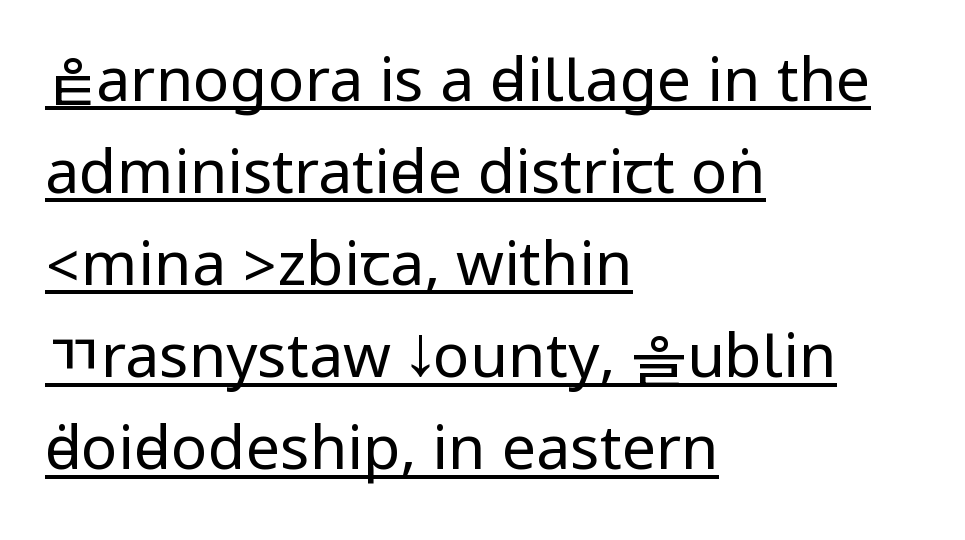
The image shows 61 px regular-weight, condensed sans-serif type, upright; set left-aligned, normal line spacing (1.51x), normal letter spacing, underlined; low stroke contrast.
